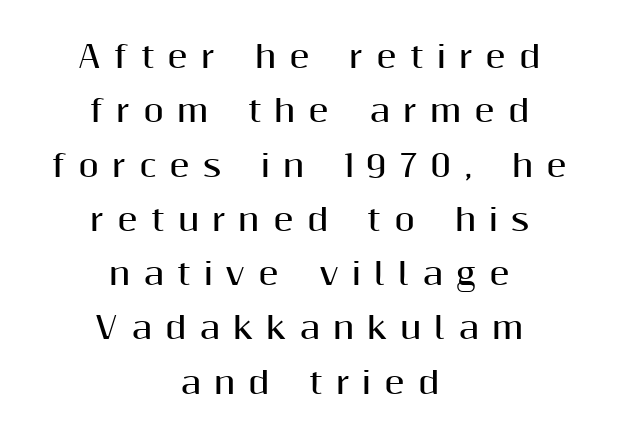
Q: Is the text bold? A: Yes.
Q: Is the text italic (slanted)? A: No, it is upright.
Q: Is the typeface a serif or a sans-serif typeface? A: Sans-serif.
Q: Is the text underlined? A: No.
Q: How is the paragraph aligned? A: Centered.
Q: Is the spacing between letters normal or unusually wide? A: Unusually wide.
Q: Width (condensed, normal, or wide)? A: Normal.
Q: Stroke contrast? A: Medium.
Q: x-height? A: Medium.
Q: Monospaced? A: No.
